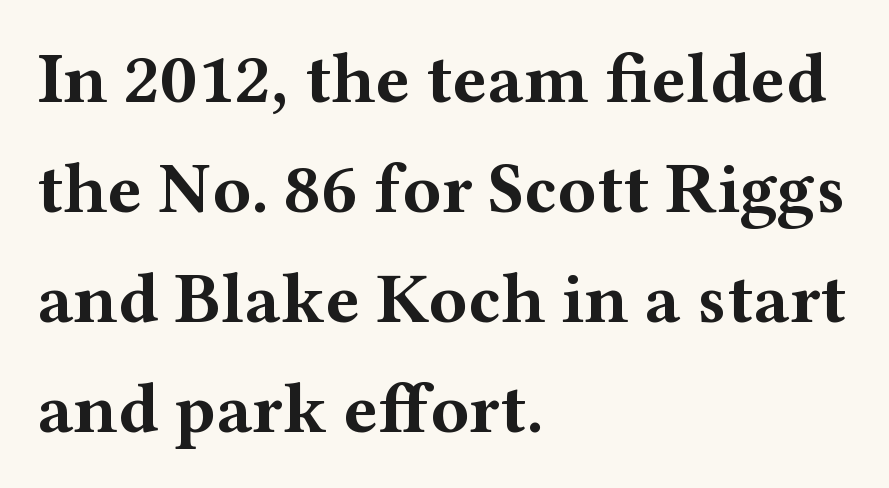
The image shows 72 px bold, wide serif type, upright; set left-aligned, normal line spacing (1.53x), normal letter spacing, not underlined; medium stroke contrast and a medium x-height.
